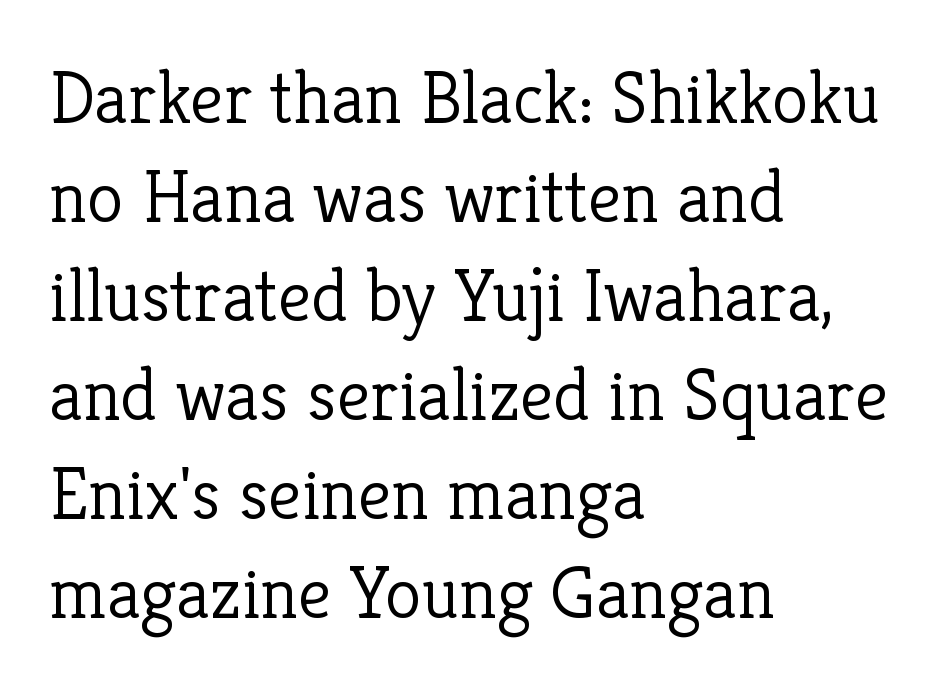
The leading is moderate, giving the passage an even texture. Caption: standard tracking, unaltered. This sample is left-justified, so line endings fall wherever the words run out. Old-style or modern, the face here clearly has serifs. Honestly, there is no underline to notice here at all.
